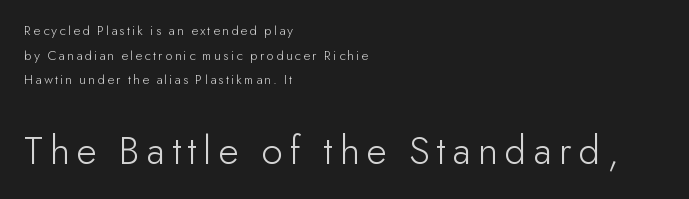
Q: Is the text bold? A: No.
Q: Is the text italic (slanted)? A: No, it is upright.
Q: Is the typeface a serif or a sans-serif typeface? A: Sans-serif.
Q: Is the text underlined? A: No.
Q: How is the paragraph aligned? A: Left-aligned.
Q: Which block of text is set in a larger size, the first (top) or the second (bottom)? A: The second (bottom) one.
Q: Width (condensed, normal, or wide)? A: Normal.
Q: Stroke contrast? A: Low.
Q: x-height? A: Small.
Q: Monospaced? A: No.
